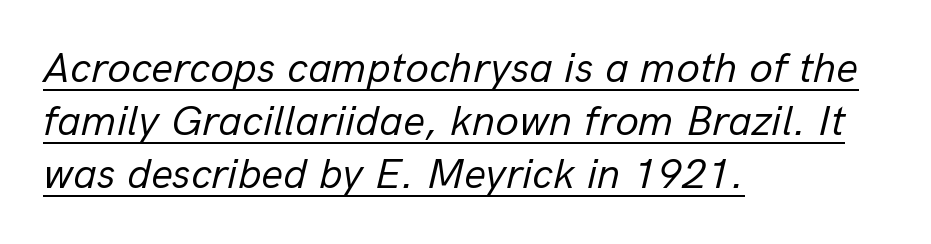
Q: Is the text bold? A: No.
Q: Is the text italic (slanted)? A: Yes, it leans right by about 13 degrees.
Q: Is the text underlined? A: Yes.
Q: How is the paragraph aligned? A: Left-aligned.
Q: Is the spacing between letters normal or unusually wide? A: Normal.
Q: Width (condensed, normal, or wide)? A: Normal.
Q: Stroke contrast? A: Low.
Q: x-height? A: Medium.
Q: Monospaced? A: No.
